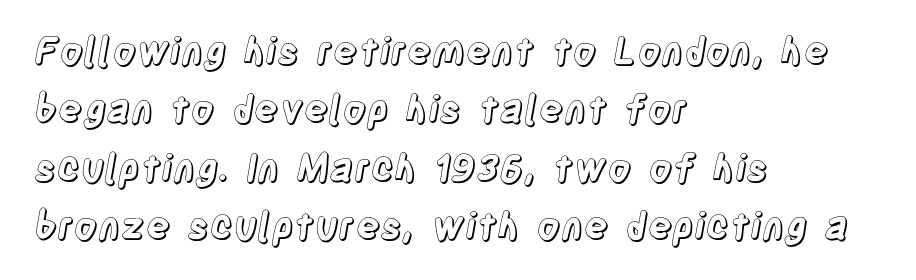
Q: Is the text italic (slanted)? A: Yes.
Q: Is the text underlined? A: No.
Q: How is the paragraph aligned? A: Left-aligned.
Q: Is the spacing between letters normal or unusually wide? A: Normal.
Q: Is the spacing between lines tight, normal or loose? A: Normal.
Q: Width (condensed, normal, or wide)? A: Condensed.
Q: x-height? A: Large.
Q: Monospaced? A: No.
